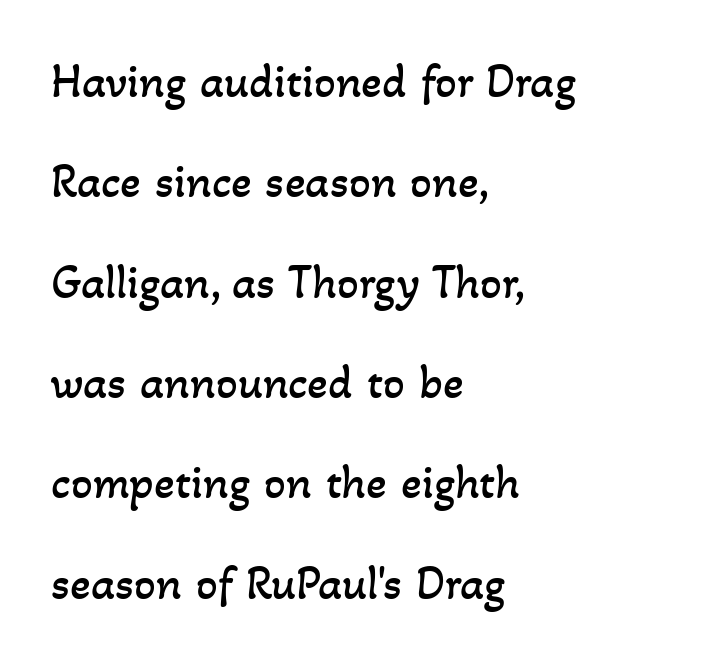
Q: Is the text bold? A: No.
Q: Is the text underlined? A: No.
Q: How is the paragraph aligned? A: Left-aligned.
Q: Is the spacing between letters normal or unusually wide? A: Normal.
Q: Is the spacing between lines tight, normal or loose? A: Loose.
Q: Width (condensed, normal, or wide)? A: Normal.
Q: Stroke contrast? A: Low.
Q: x-height? A: Small.
Q: Monospaced? A: No.
